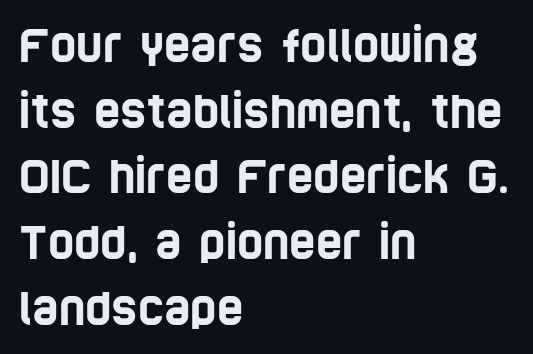
The image shows 45 px condensed sans-serif type; set left-aligned, normal line spacing (1.46x), normal letter spacing, not underlined; low stroke contrast and a large x-height.
